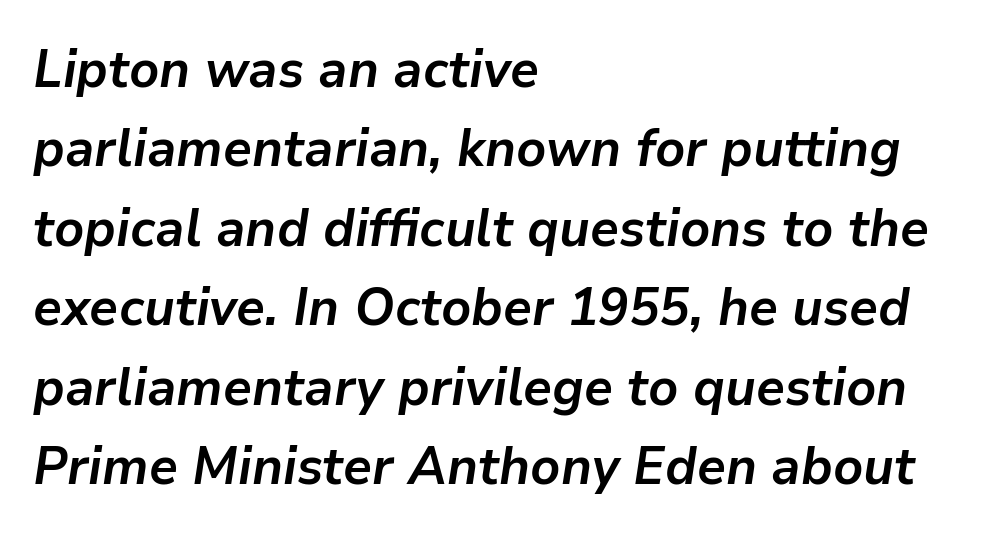
The image shows 53 px semibold type, italic (leaning right); set left-aligned, normal line spacing (1.5x), normal letter spacing, not underlined; low stroke contrast and a medium x-height.
